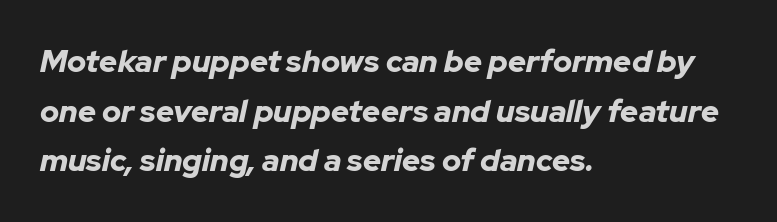
Strokes here are thick enough to call this a true bold. Quick note: interline space is typical. Nobody drew a line under any word here. Slant detected: the letters are inclined. The rendering uses natural spacing where letterforms have individual widths.
